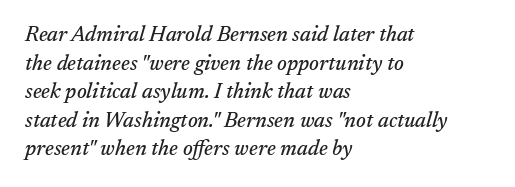
The image shows 21 px text type, italic (leaning right); set left-aligned, normal line spacing (1.36x), normal letter spacing, not underlined.
